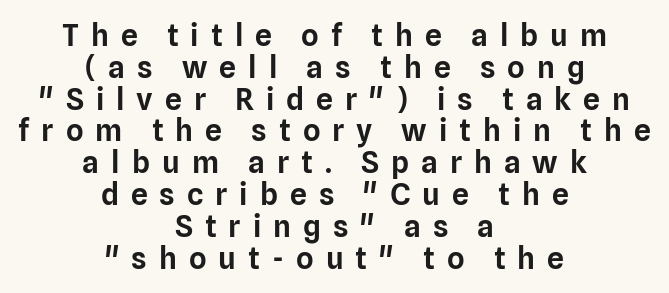
Q: Is the text italic (slanted)? A: No, it is upright.
Q: Is the typeface a serif or a sans-serif typeface? A: Sans-serif.
Q: Is the text underlined? A: No.
Q: How is the paragraph aligned? A: Centered.
Q: Is the spacing between letters normal or unusually wide? A: Unusually wide.
Q: Is the spacing between lines tight, normal or loose? A: Tight.
Q: Width (condensed, normal, or wide)? A: Normal.
Q: Stroke contrast? A: Low.
Q: x-height? A: Medium.
Q: Monospaced? A: No.
